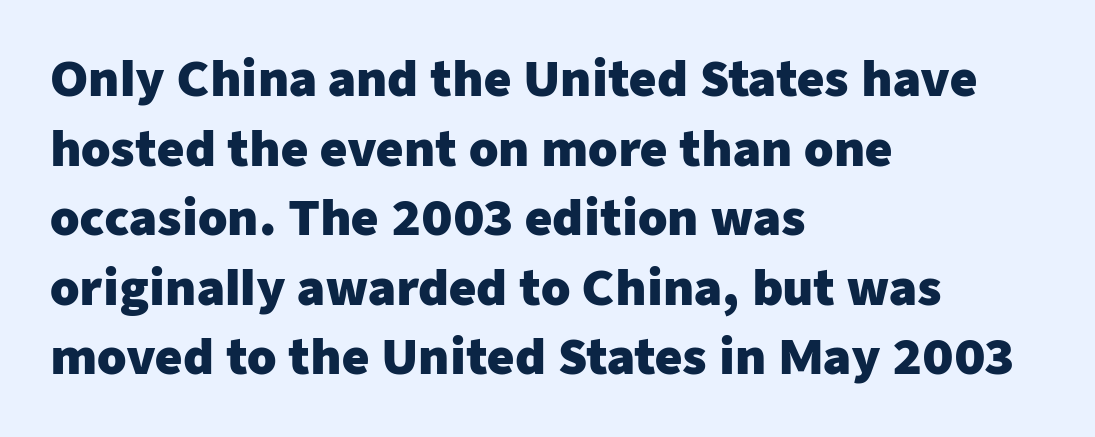
The image shows 47 px heavy sans-serif type, upright; set left-aligned, normal line spacing (1.48x), normal letter spacing, not underlined; low stroke contrast and a medium x-height.
